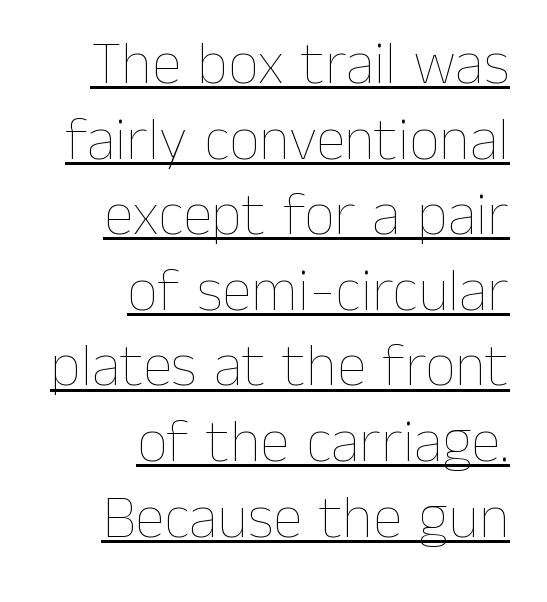
The weight would be labelled regular, book, light, or lighter still. Is this a fixed-width face? No — the glyphs have proportional, varying widths. Quick note: not italic, upright. Each new line begins a customary step beneath the previous one. Leftover space on each line is placed entirely before the opening word.
